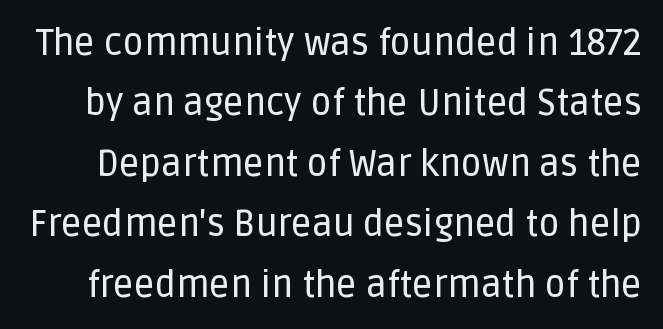
This sample uses a sans-serif face. The passage shown is typed in a proportional face where columns would drift. Rule under the text: the space is simply empty. Does the lettering tilt? It doesn't — this is upright.
